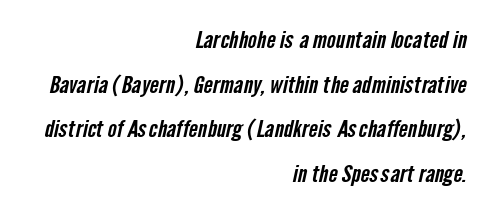
The image shows 24 px text type; set right-aligned, line spacing 1.86x, normal letter spacing, not underlined.
